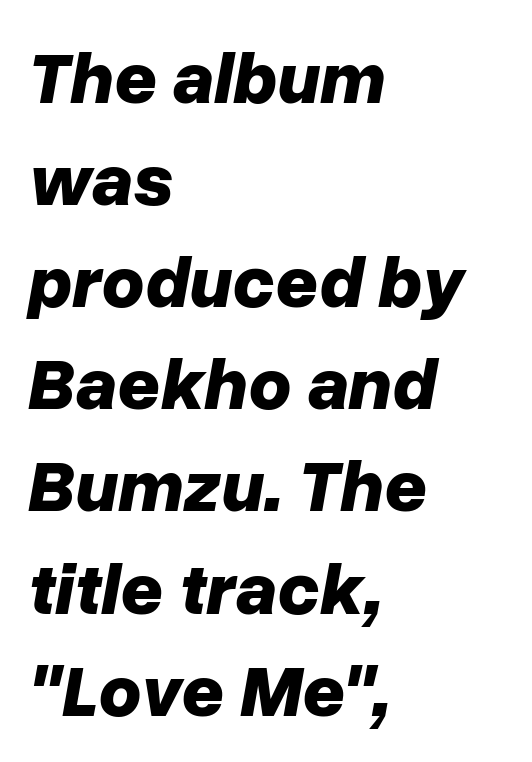
{"italic": "yes", "lean": "right", "slant_degrees": 10, "bold": "yes", "weight": "bold", "width": "normal", "stroke_contrast": "low", "x_height": "medium", "monospaced": "no", "underline": "no", "align": "left", "line_spacing": "normal", "line_spacing_ratio": 1.38, "letter_spacing": "normal", "letter_spacing_em": 0.0, "glyph_px": 74}
